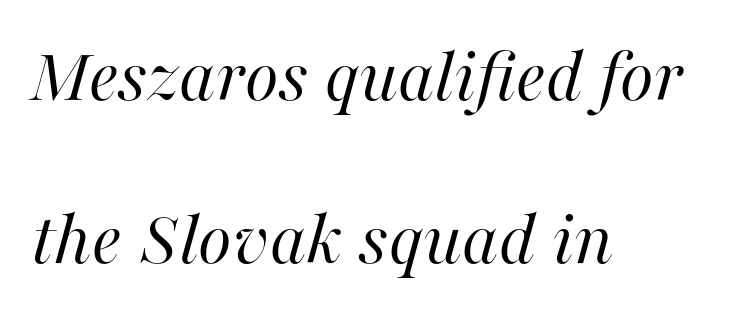
The image shows 78 px regular-weight type, italic (leaning right); set left-aligned, loose line spacing (2.09x), normal letter spacing, not underlined; high stroke contrast and a medium x-height.
